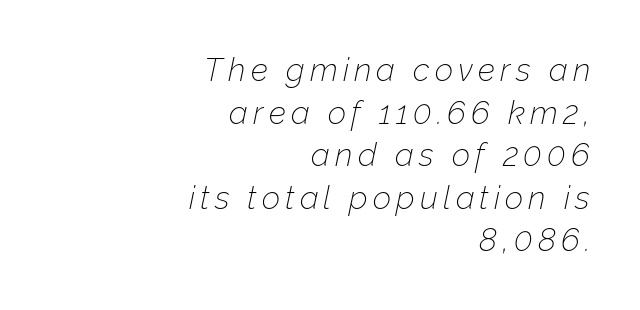
Q: Is the text bold? A: No.
Q: Is the text italic (slanted)? A: Yes, it leans right by about 12 degrees.
Q: Is the text underlined? A: No.
Q: How is the paragraph aligned? A: Right-aligned.
Q: Is the spacing between lines tight, normal or loose? A: Normal.
Q: Width (condensed, normal, or wide)? A: Normal.
Q: Stroke contrast? A: Low.
Q: x-height? A: Medium.
Q: Monospaced? A: No.
